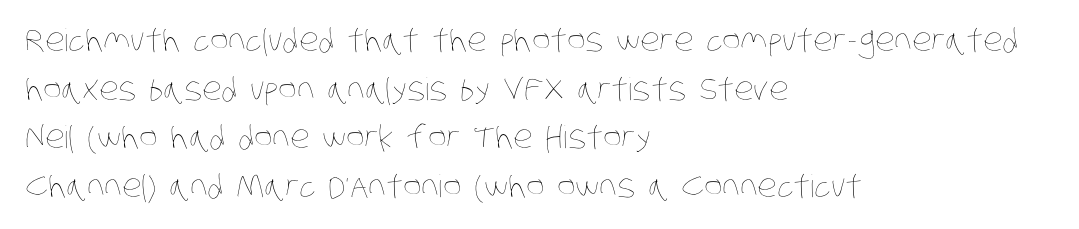
Q: Is the text bold? A: No.
Q: Is the text underlined? A: No.
Q: How is the paragraph aligned? A: Left-aligned.
Q: Is the spacing between letters normal or unusually wide? A: Normal.
Q: Is the spacing between lines tight, normal or loose? A: Normal.
Q: Width (condensed, normal, or wide)? A: Condensed.
Q: Stroke contrast? A: Low.
Q: x-height? A: Large.
Q: Monospaced? A: No.
